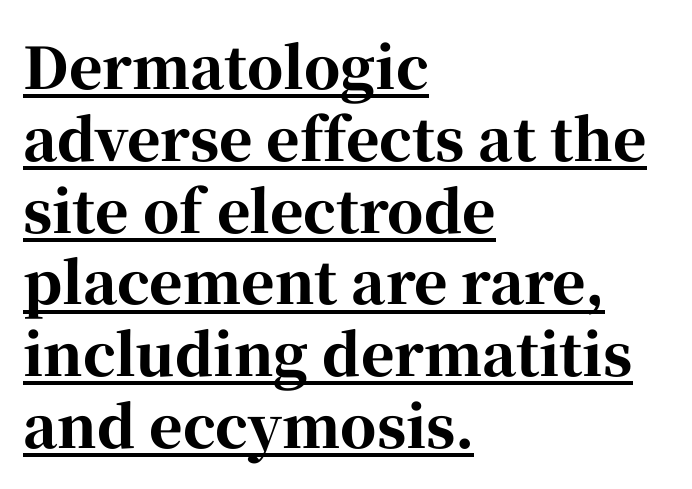
{"serif": "yes", "italic": "no", "bold": "yes", "weight": "bold", "width": "normal", "stroke_contrast": "high", "x_height": "medium", "monospaced": "no", "underline": "yes", "align": "left", "line_spacing": "normal", "line_spacing_ratio": 1.26, "letter_spacing": "normal", "letter_spacing_em": 0.0, "glyph_px": 57}
